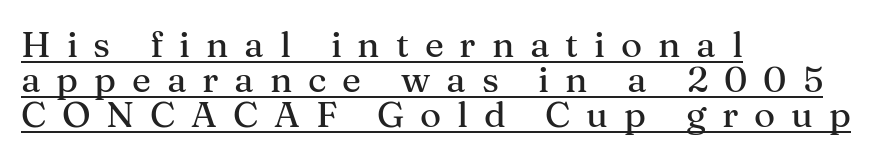
Q: Is the text italic (slanted)? A: No, it is upright.
Q: Is the typeface a serif or a sans-serif typeface? A: Serif.
Q: Is the text underlined? A: Yes.
Q: How is the paragraph aligned? A: Left-aligned.
Q: Is the spacing between letters normal or unusually wide? A: Unusually wide.
Q: Is the spacing between lines tight, normal or loose? A: Tight.
Q: Width (condensed, normal, or wide)? A: Normal.
Q: Stroke contrast? A: Medium.
Q: x-height? A: Medium.
Q: Monospaced? A: No.
